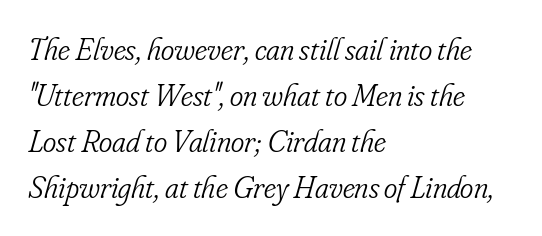
Quick note: interline space is typical. The rendering keeps characters at their native spacing. Check the space under the baseline: it is left empty. Is this a fixed-width face? No — the glyphs have proportional, varying widths. Each line starts at the same left margin while the right side varies.
